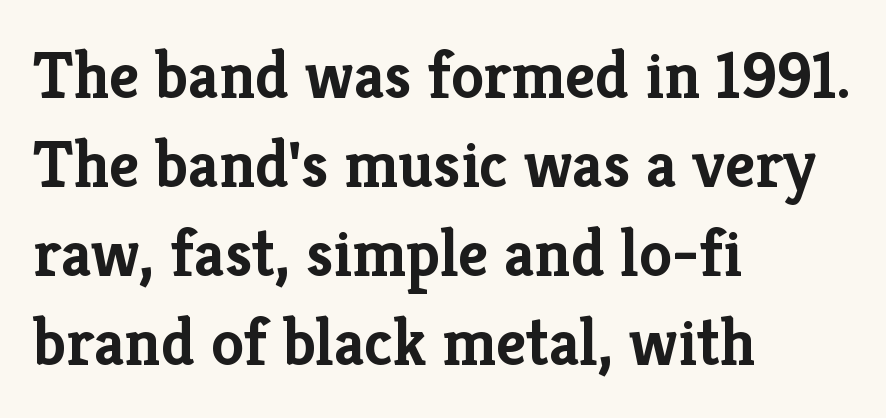
{"serif": "yes", "italic": "no", "bold": "yes", "weight": "semibold", "width": "normal", "stroke_contrast": "low", "x_height": "medium", "monospaced": "no", "underline": "no", "align": "left", "line_spacing": "normal", "line_spacing_ratio": 1.35, "letter_spacing": "normal", "letter_spacing_em": 0.0, "glyph_px": 66}
